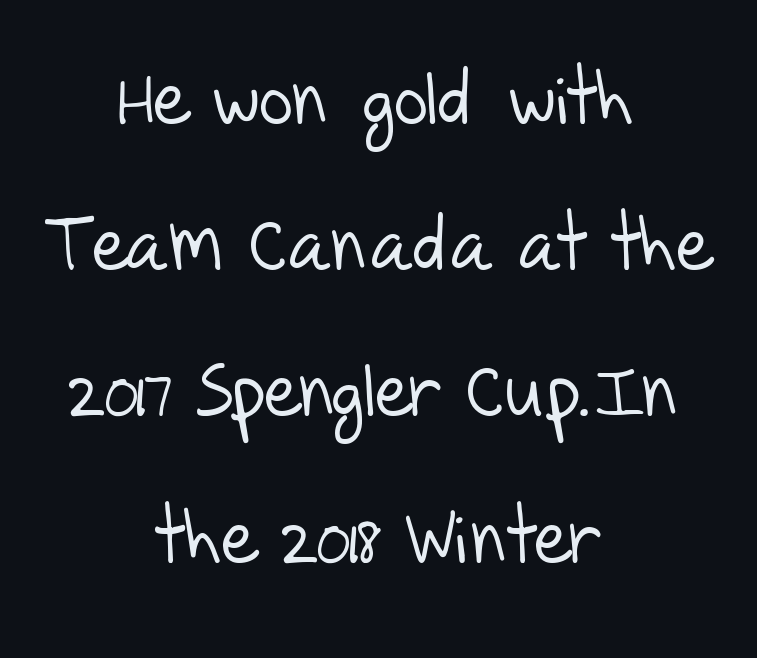
Short note: letters normally spaced. This sample uses a sans-serif face. Spacing verdict: proportional, widths tailored to each character. The gap between lines stays unmarked. The vertical gap from one line to the next is large. These lines stack symmetrically, like a column narrowing and widening about its center.
